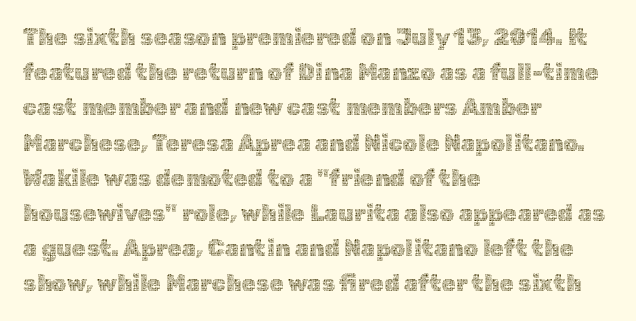
The image shows 23 px text type, upright; set left-aligned, normal line spacing (1.53x), normal letter spacing, not underlined.
